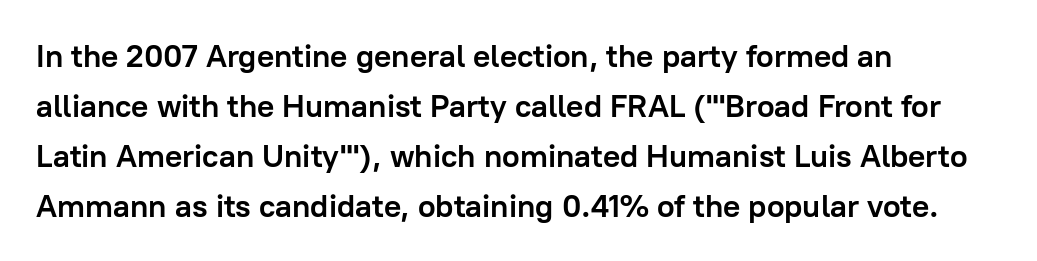
Q: Is the text bold? A: Yes.
Q: Is the text italic (slanted)? A: No, it is upright.
Q: Is the typeface a serif or a sans-serif typeface? A: Sans-serif.
Q: Is the text underlined? A: No.
Q: How is the paragraph aligned? A: Left-aligned.
Q: Is the spacing between letters normal or unusually wide? A: Normal.
Q: Is the spacing between lines tight, normal or loose? A: Normal.
Q: Width (condensed, normal, or wide)? A: Normal.
Q: Stroke contrast? A: Low.
Q: x-height? A: Medium.
Q: Monospaced? A: No.
